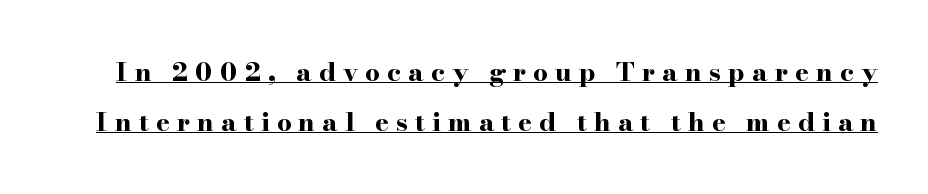
Notice the wide empty band between every row — that's loose leading. The specimen reads as upright at a glance. Honestly, the underline is the first thing you notice here. The rendering uses a bold face; every stroke is thick and dark. How are the letters spaced? Widely, with obvious added tracking.
